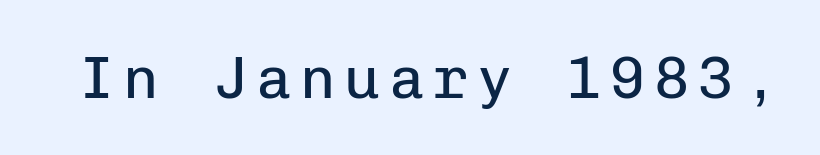
The font sits on the lighter half of the weight spectrum, regular included. Quick note: underline off. Looks like terminal output: every glyph gets an equal slot. Tall strokes in this sample are plumb rather than angled.
